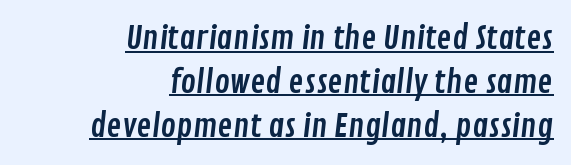
Has an underline been added? It has. The tracking reads as untouched default to a designer's eye. Note the varied advance widths — an 'i' is clearly narrower than an 'm'. The vertical gap from one line to the next is medium. The typeface chosen for these lines omits serifs. The lines are quadded right.
